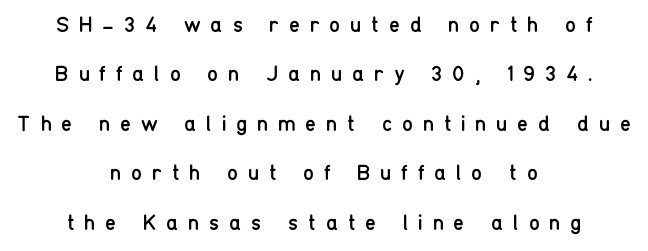
The image shows 22 px text type, upright; set centered, loose line spacing (2.25x), unusually wide letter spacing (+0.45 em), not underlined.
